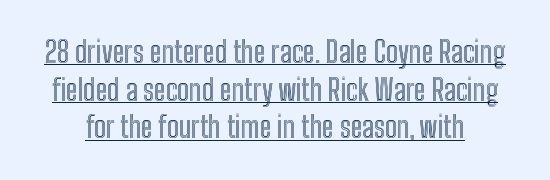
{"italic": "no", "width": "condensed", "x_height": "medium", "monospaced": "no", "underline": "yes", "line_spacing": "normal", "line_spacing_ratio": 1.3, "letter_spacing": "normal", "letter_spacing_em": 0.0, "glyph_px": 29}
